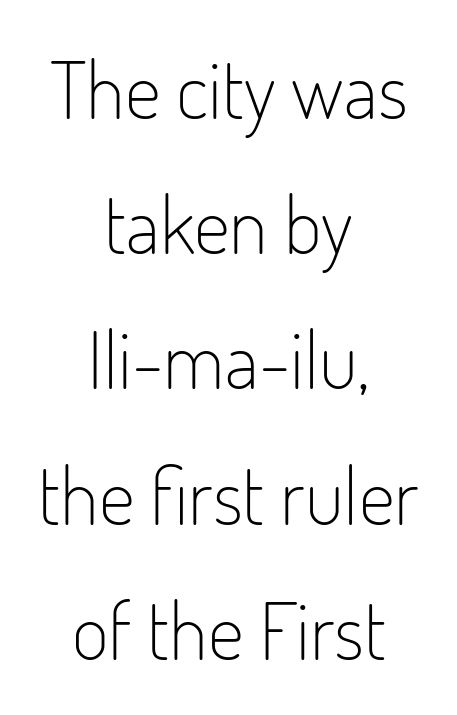
Q: Is the text bold? A: No.
Q: Is the text italic (slanted)? A: No, it is upright.
Q: Is the typeface a serif or a sans-serif typeface? A: Sans-serif.
Q: Is the text underlined? A: No.
Q: How is the paragraph aligned? A: Centered.
Q: Is the spacing between letters normal or unusually wide? A: Normal.
Q: Is the spacing between lines tight, normal or loose? A: Normal.
Q: Width (condensed, normal, or wide)? A: Condensed.
Q: Stroke contrast? A: Low.
Q: x-height? A: Small.
Q: Monospaced? A: No.
